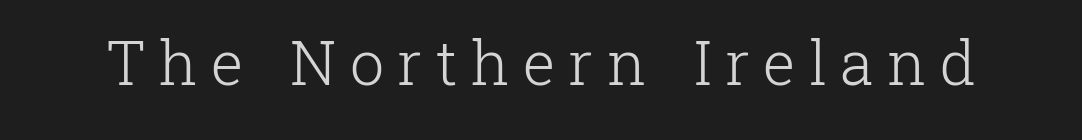
The image shows 61 px light serif type, upright; set unusually wide letter spacing (+0.22 em), not underlined; low stroke contrast and a medium x-height.
